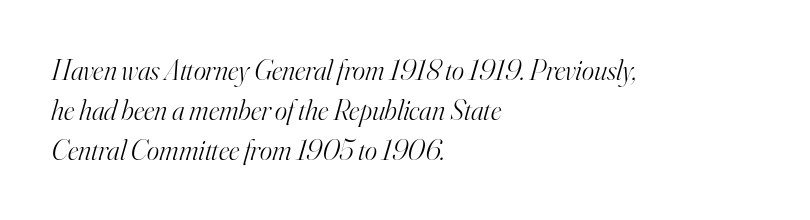
Q: Is the text bold? A: No.
Q: Is the text italic (slanted)? A: Yes, it leans right by about 16 degrees.
Q: Is the typeface a serif or a sans-serif typeface? A: Serif.
Q: Is the text underlined? A: No.
Q: How is the paragraph aligned? A: Left-aligned.
Q: Is the spacing between letters normal or unusually wide? A: Normal.
Q: Is the spacing between lines tight, normal or loose? A: Normal.
Q: Width (condensed, normal, or wide)? A: Normal.
Q: Stroke contrast? A: High.
Q: x-height? A: Small.
Q: Monospaced? A: No.
